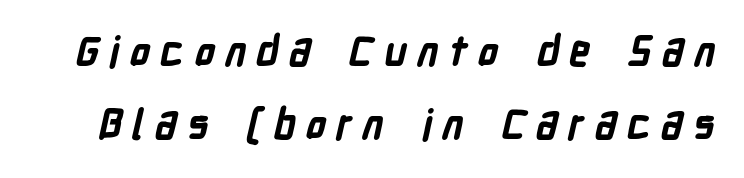
The image shows 41 px bold, condensed sans-serif type; set line spacing 1.79x, unusually wide letter spacing (+0.24 em), not underlined; low stroke contrast and a medium x-height.
